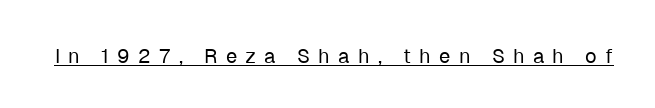
{"italic": "no", "bold": "no", "underline": "yes", "letter_spacing": "wide", "letter_spacing_em": 0.41, "glyph_px": 20}
